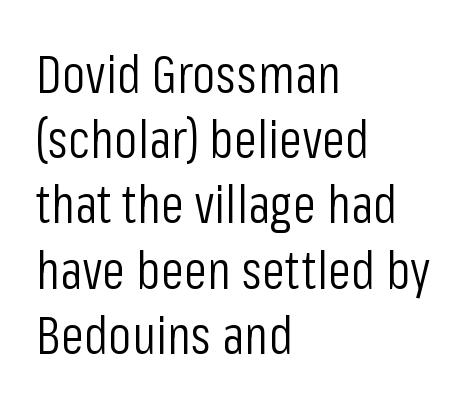
{"serif": "no", "italic": "no", "bold": "no", "weight": "light", "width": "condensed", "stroke_contrast": "low", "x_height": "medium", "monospaced": "no", "underline": "no", "align": "left", "line_spacing_ratio": 1.23, "letter_spacing": "normal", "letter_spacing_em": 0.0, "glyph_px": 53}
